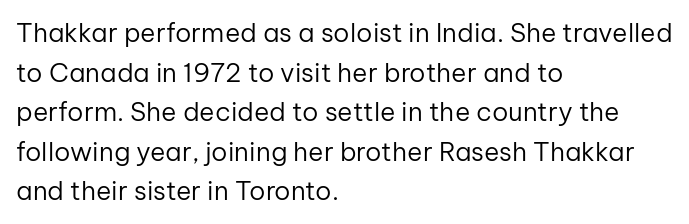
The image shows 26 px text type, upright; set left-aligned, normal line spacing (1.52x), normal letter spacing, not underlined.
